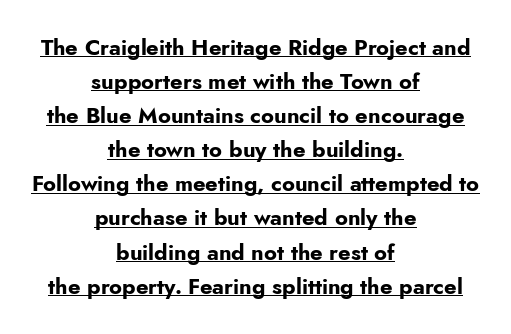
The image shows 22 px bold type, upright; set centered, normal line spacing (1.55x), normal letter spacing, underlined.
